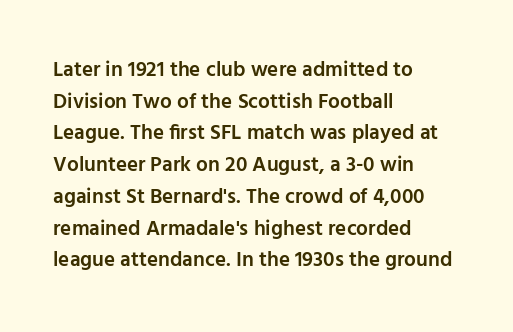
The image shows 21 px text type, upright; set left-aligned, normal line spacing (1.51x), normal letter spacing, not underlined.
